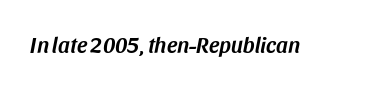
Q: Is the text italic (slanted)? A: Yes, it leans right by about 11 degrees.
Q: Is the text underlined? A: No.
Q: Is the spacing between letters normal or unusually wide? A: Normal.
